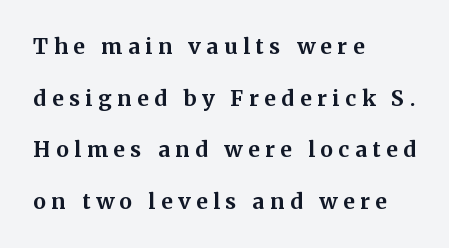
Q: Is the text bold? A: Yes.
Q: Is the text italic (slanted)? A: No, it is upright.
Q: Is the text underlined? A: No.
Q: How is the paragraph aligned? A: Left-aligned.
Q: Is the spacing between letters normal or unusually wide? A: Unusually wide.
Q: Is the spacing between lines tight, normal or loose? A: Loose.
